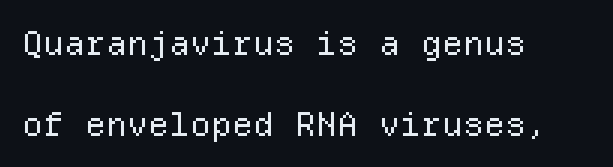
Words float on clear page, feet unadorned. Nope, not italic — everything's standing straight. Horizontal alignment here is leftward, the default for most running prose. The rendering keeps characters at their native spacing.
